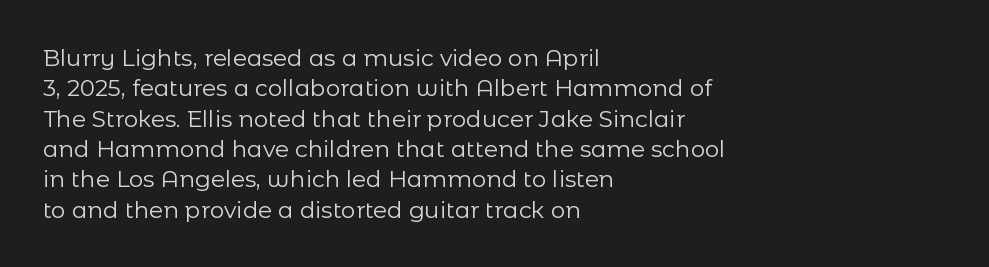
{"italic": "no", "bold": "no", "underline": "no", "align": "left", "line_spacing": "normal", "line_spacing_ratio": 1.32, "letter_spacing": "normal", "letter_spacing_em": 0.0, "glyph_px": 23}
